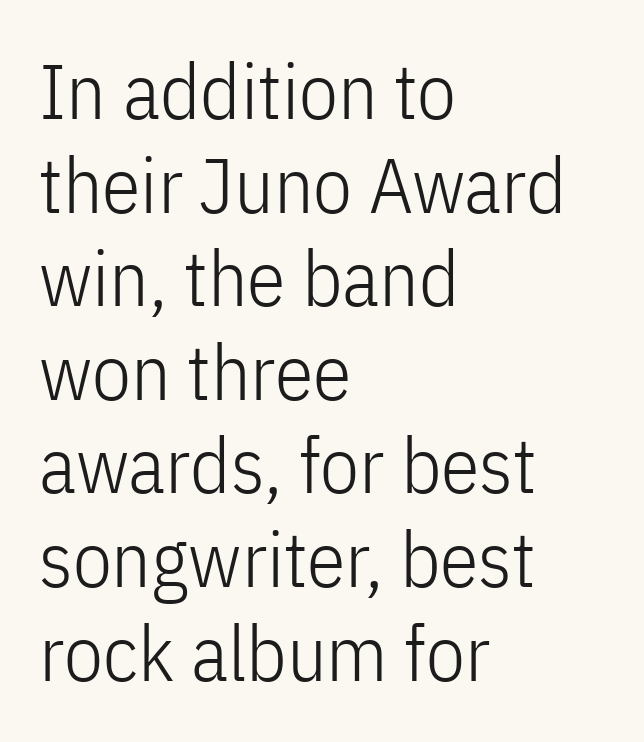
The rag falls on the right side of this text block. Proportional: the letters do not fall into vertical columns. Inter-character spacing is left at the font's built-in metrics. Grotesque or geometric, the face here clearly has no serifs. The area under the type is left untouched. The weight would be labelled regular, book, light, or lighter still.
